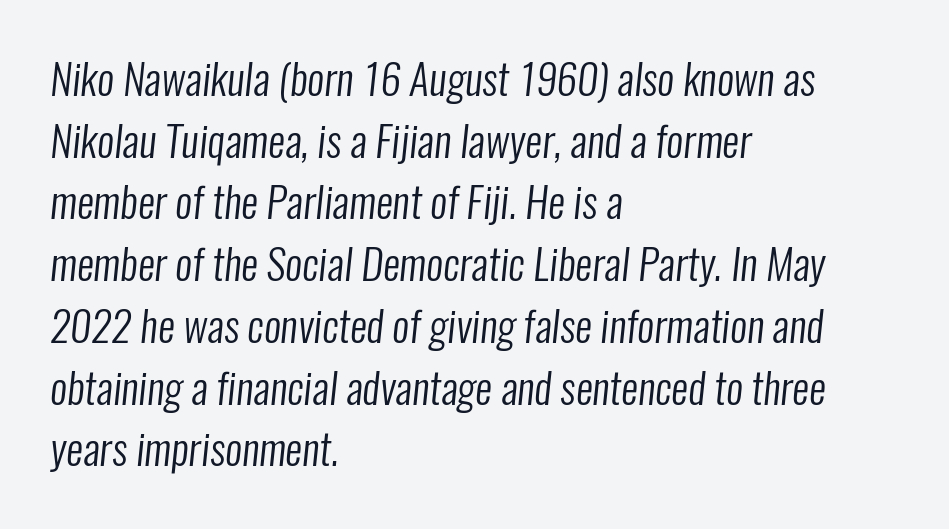
{"serif": "no", "bold": "no", "weight": "regular", "width": "condensed", "stroke_contrast": "low", "x_height": "medium", "monospaced": "no", "underline": "no", "align": "left", "line_spacing": "normal", "line_spacing_ratio": 1.47, "letter_spacing": "normal", "letter_spacing_em": 0.0, "glyph_px": 42}
